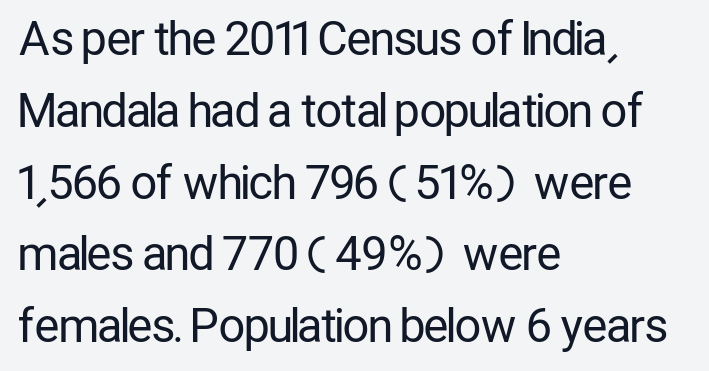
I'd call this a sans setting — the letters go barefoot. A quiet, ordinary-to-light weight characterises the typeface. Interline gaps are of average width in this sample. Each letter keeps its own natural width here, so spacing adapts to shape.
